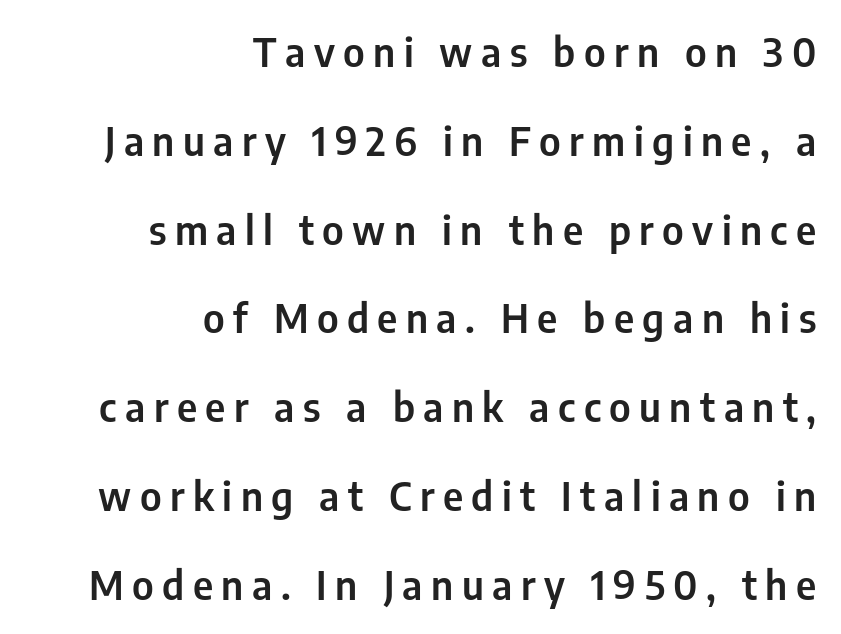
{"serif": "no", "italic": "no", "width": "condensed", "stroke_contrast": "low", "x_height": "medium", "monospaced": "no", "underline": "no", "align": "right", "line_spacing": "loose", "line_spacing_ratio": 2.22, "letter_spacing": "wide", "letter_spacing_em": 0.21, "glyph_px": 40}
